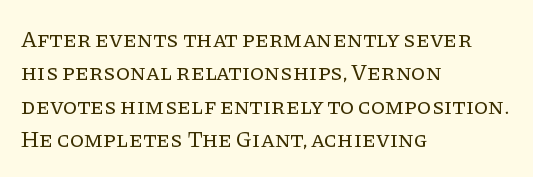
The image shows 23 px text type, upright; set left-aligned, normal line spacing (1.45x), normal letter spacing, not underlined.
